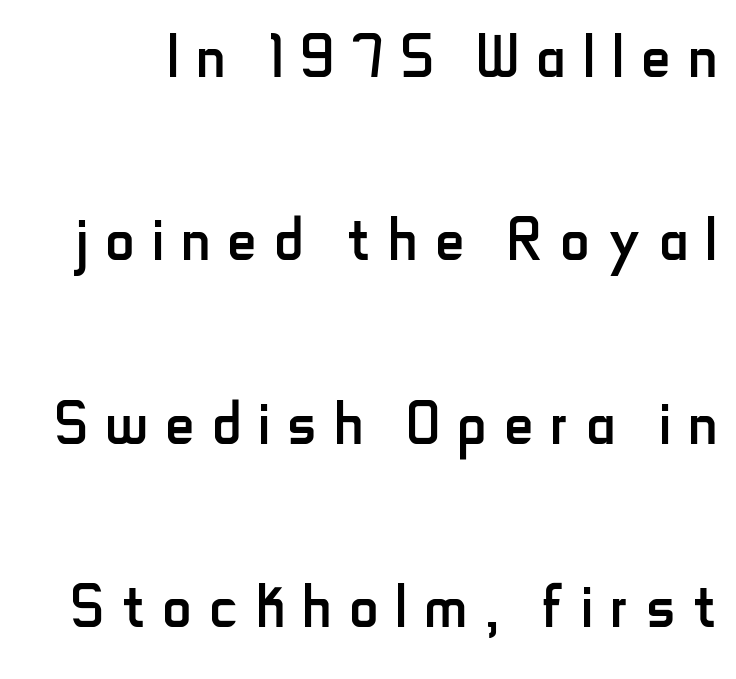
The letterforms sit at book weight or below. The glyphs are unaccompanied by any horizontal stroke below them. Vertical spacing — loose. Words appear elongated and porous because spacing is wide.
